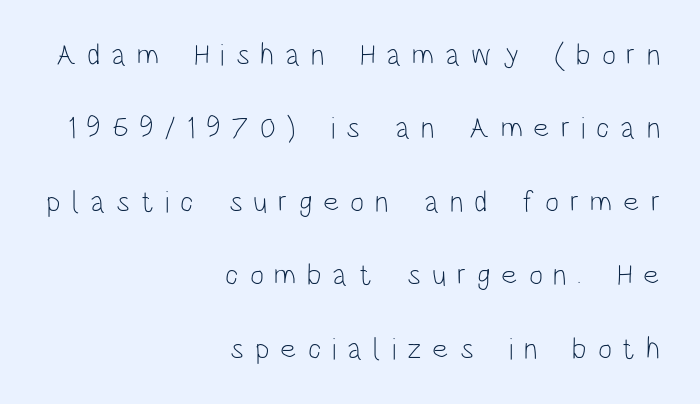
You can tell it's not italic because the verticals are truly vertical. Check under the words: just untouched page. Whoever set this chose breathing room over compactness in the vertical rhythm. A sans-serif font was chosen for this passage. One-word summary of the alignment: right. There is plenty of visible air inserted between adjacent glyphs.
